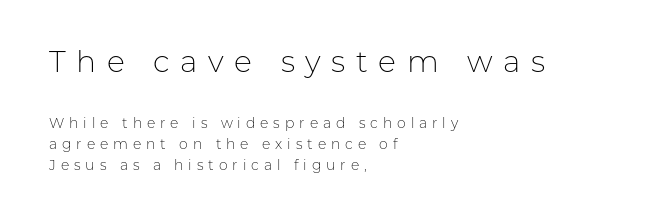
{"serif": "no", "italic": "no", "bold": "no", "weight": "light", "width": "normal", "stroke_contrast": "low", "x_height": "medium", "monospaced": "no", "underline": "no", "align": "left", "line_spacing": "normal", "line_spacing_ratio": 1.48, "letter_spacing": "wide", "letter_spacing_em": 0.35, "larger_block": "first", "size_ratio": 2.14, "glyph_px": 30}
